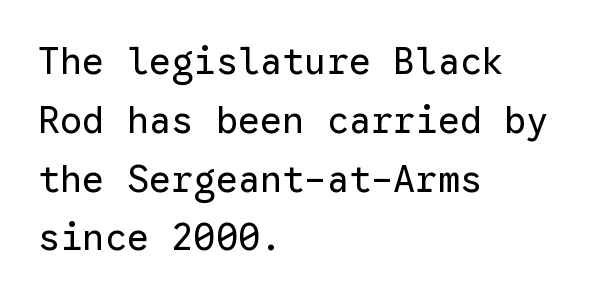
It's the straight-up-and-down kind of type. The designer went with a sans here, leaving each stem footless. The rag falls on the right side of this text block. The foot of each line stays bare and open. Think of a typewriter: that constant character pitch is what you see here. The weight tops out at a normal text grade.
